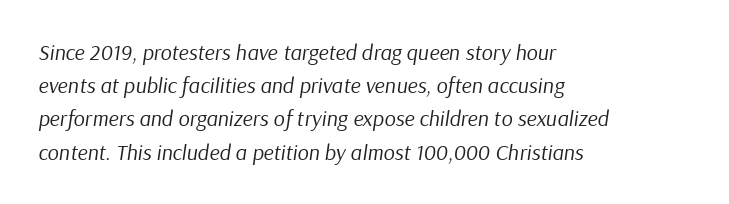
Q: Is the text bold? A: No.
Q: Is the text italic (slanted)? A: Yes, it leans right by about 9 degrees.
Q: Is the text underlined? A: No.
Q: How is the paragraph aligned? A: Left-aligned.
Q: Is the spacing between letters normal or unusually wide? A: Normal.
Q: Is the spacing between lines tight, normal or loose? A: Normal.
